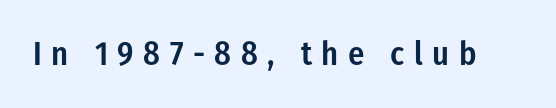
{"serif": "no", "italic": "no", "bold": "semi", "weight": "semibold", "width": "condensed", "stroke_contrast": "low", "x_height": "medium", "monospaced": "no", "underline": "no", "letter_spacing": "wide", "letter_spacing_em": 0.28, "glyph_px": 34}
